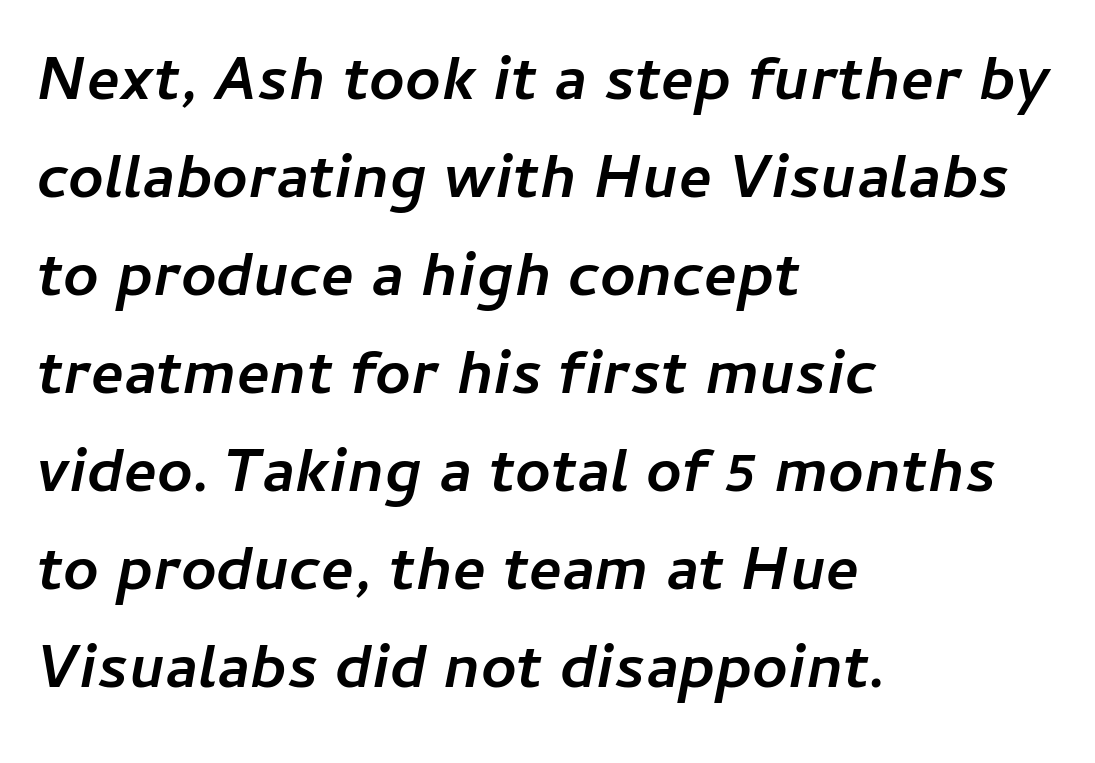
Q: Is the text bold? A: Yes.
Q: Is the text italic (slanted)? A: Yes, it leans right by about 11 degrees.
Q: Is the text underlined? A: No.
Q: How is the paragraph aligned? A: Left-aligned.
Q: Is the spacing between letters normal or unusually wide? A: Normal.
Q: Is the spacing between lines tight, normal or loose? A: Normal.
Q: Width (condensed, normal, or wide)? A: Normal.
Q: Stroke contrast? A: Low.
Q: x-height? A: Medium.
Q: Monospaced? A: No.
